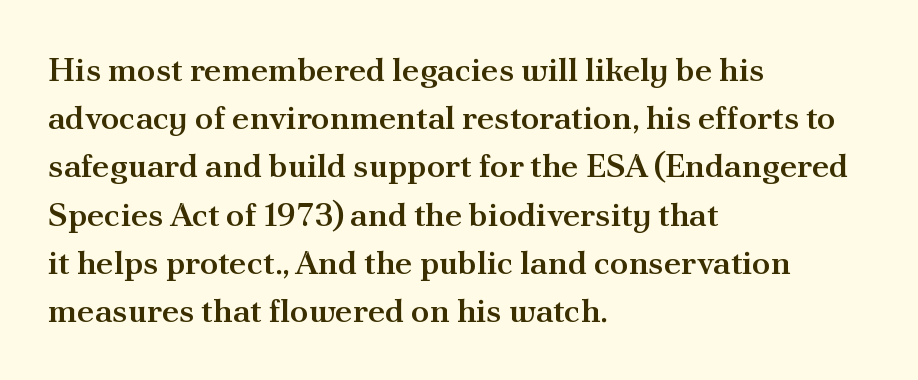
Q: Is the text bold? A: Semi-bold.
Q: Is the text italic (slanted)? A: No, it is upright.
Q: Is the typeface a serif or a sans-serif typeface? A: Serif.
Q: Is the text underlined? A: No.
Q: How is the paragraph aligned? A: Left-aligned.
Q: Is the spacing between letters normal or unusually wide? A: Normal.
Q: Is the spacing between lines tight, normal or loose? A: Normal.
Q: Width (condensed, normal, or wide)? A: Normal.
Q: Stroke contrast? A: Medium.
Q: x-height? A: Small.
Q: Monospaced? A: No.
